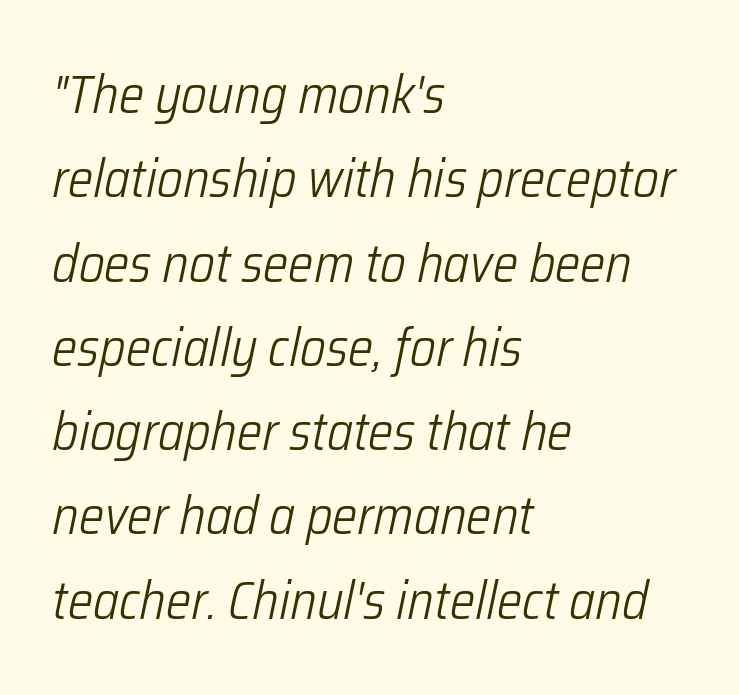
The image shows 53 px light, condensed type, italic (leaning right); set left-aligned, normal line spacing (1.59x), normal letter spacing, not underlined; low stroke contrast and a medium x-height.
